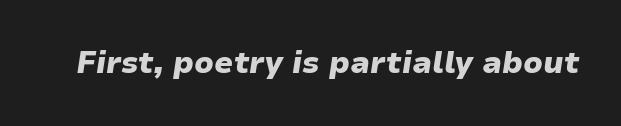
Nobody touched the tracking dial on this one. Notice how the stems are inclined rather than vertical — that's the hallmark of italics. The glyphs are unaccompanied by any horizontal stroke below them. Looks like regular typesetting: each glyph gets only the width it needs. Typographic density is high because the face is bold.
